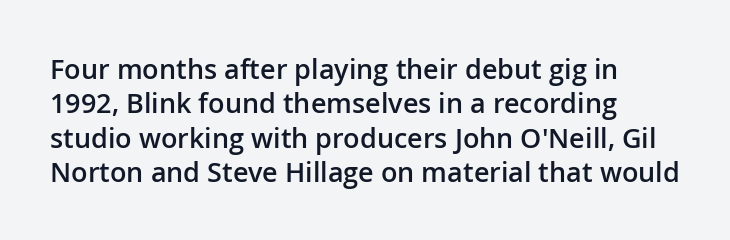
Left-aligned paragraph, ragged on the right. Nope, not italic — everything's standing straight. Strokes here are thickened, but only to semibold level. The leading is moderate, giving the passage an even texture.
